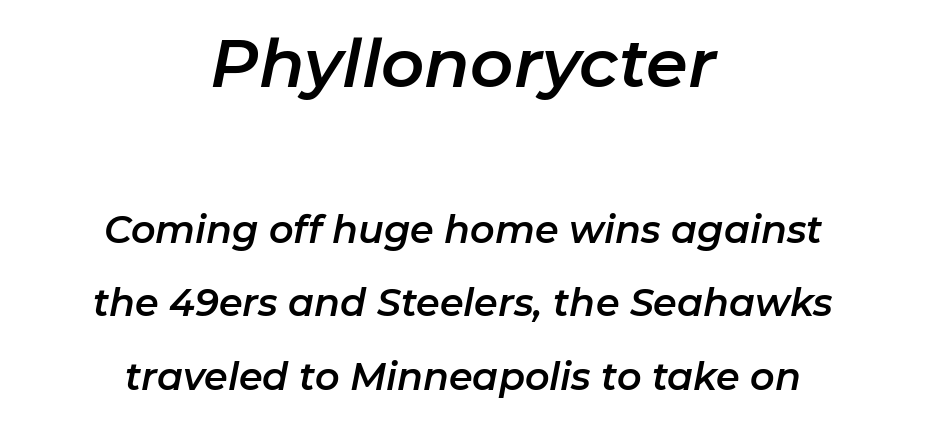
The image shows 67 px text type, italic (leaning right); set centered, loose line spacing (1.94x), normal letter spacing, not underlined; the first (top) block is 1.76x larger; low stroke contrast and a medium x-height.
